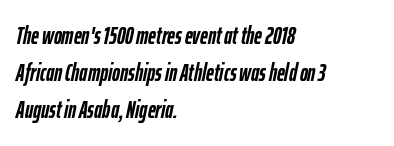
Is the type slanted? Yes — the strokes lean at a clear angle. Horizontally, the lines are justified to the leading edge only. Beneath every word, the page is bare. Glyph-to-glyph distance matches everyday printed text. The typesetting leans heavy: a genuine bold.
